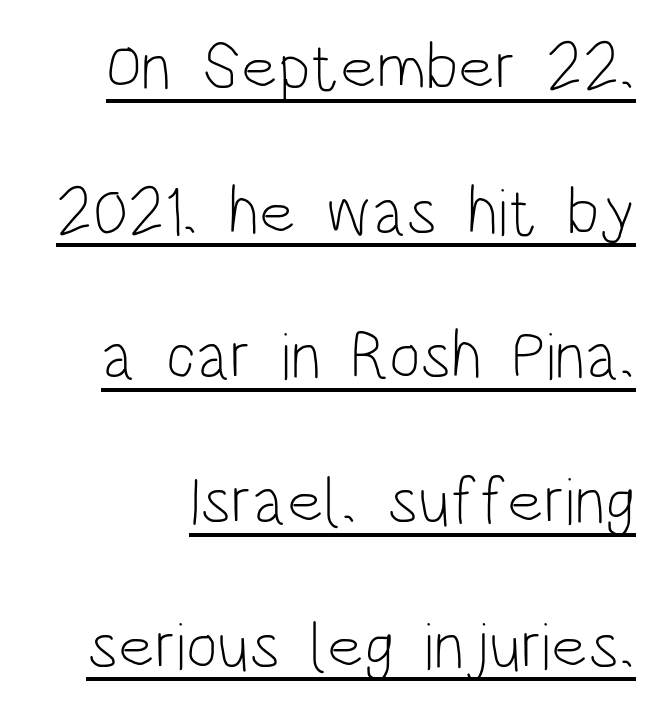
{"serif": "no", "italic": "no", "bold": "no", "weight": "light", "width": "condensed", "stroke_contrast": "low", "x_height": "large", "monospaced": "no", "underline": "yes", "line_spacing": "loose", "line_spacing_ratio": 2.16, "letter_spacing": "normal", "letter_spacing_em": 0.0, "glyph_px": 67}
